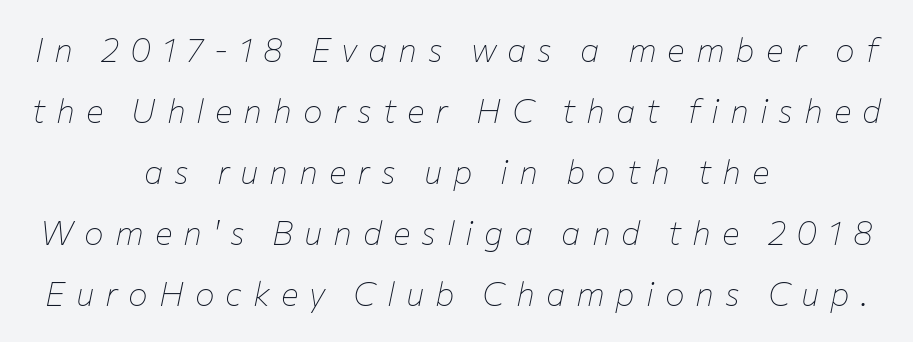
Descenders hang freely into open space. You could not count columns in this text — the font is proportionally spaced. The specimen reads as italic at a glance. Alignment: centered.
